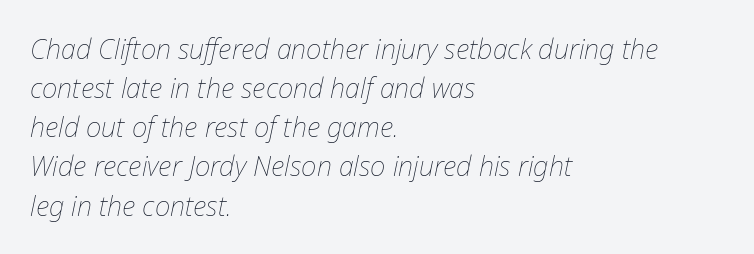
The image shows 27 px text type, italic (leaning right); set left-aligned, normal line spacing (1.45x), normal letter spacing, not underlined.
